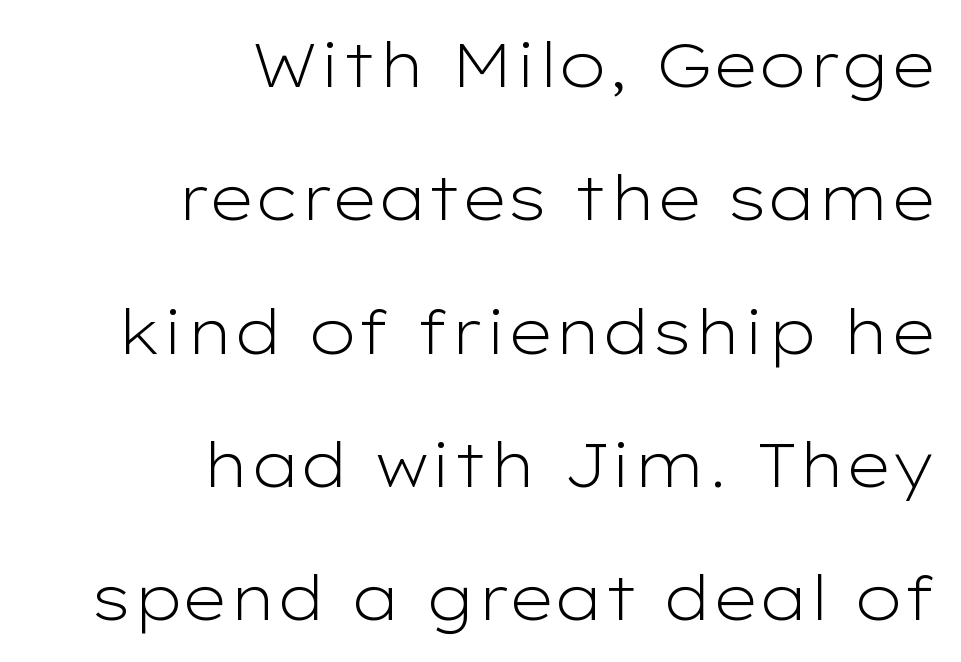
The image shows 62 px light, wide sans-serif type, upright; set right-aligned, loose line spacing (2.15x), normal letter spacing, not underlined; low stroke contrast and a medium x-height.
